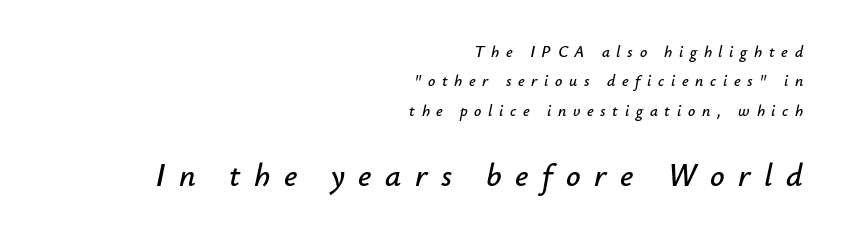
Q: Is the text italic (slanted)? A: Yes, it leans right by about 12 degrees.
Q: Is the text underlined? A: No.
Q: How is the paragraph aligned? A: Right-aligned.
Q: Is the spacing between letters normal or unusually wide? A: Unusually wide.
Q: Which block of text is set in a larger size, the first (top) or the second (bottom)? A: The second (bottom) one.
Q: Width (condensed, normal, or wide)? A: Normal.
Q: Stroke contrast? A: Low.
Q: x-height? A: Small.
Q: Monospaced? A: No.
